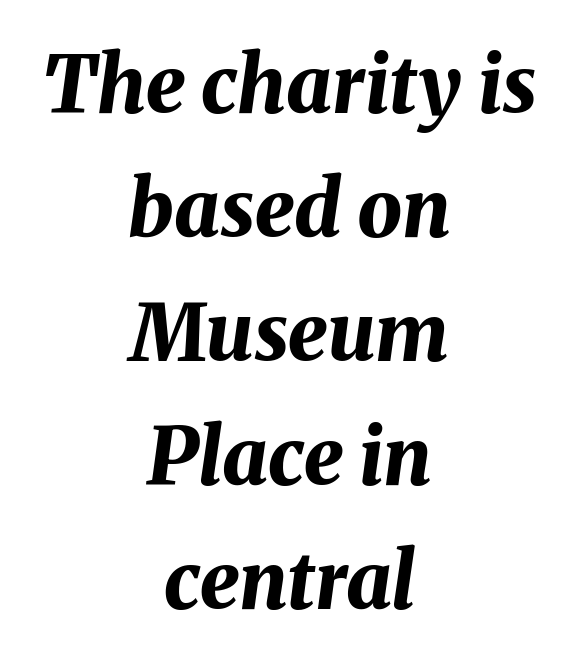
Is this a fixed-width face? No — the glyphs have proportional, varying widths. Quick note: italic. As a designer I'd log this as weight 700, bold. Unmarked baselines from the first word to the last.
